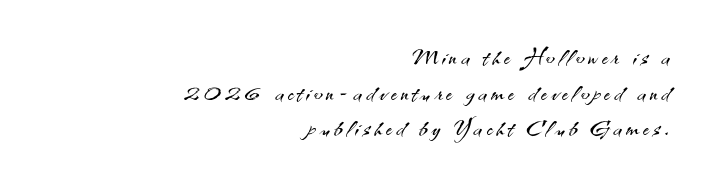
The image shows 32 px light sans-serif type; set right-aligned, tight line spacing (1.11x), not underlined; medium stroke contrast and a small x-height.
